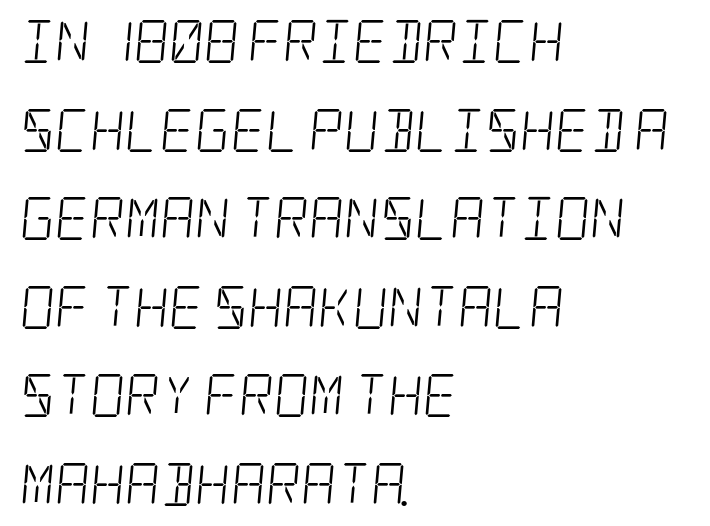
{"serif": "yes", "bold": "no", "weight": "light", "width": "condensed", "stroke_contrast": "low", "x_height": "large", "underline": "no", "align": "left", "line_spacing": "loose", "line_spacing_ratio": 2.06, "letter_spacing": "normal", "letter_spacing_em": 0.0, "glyph_px": 43}
